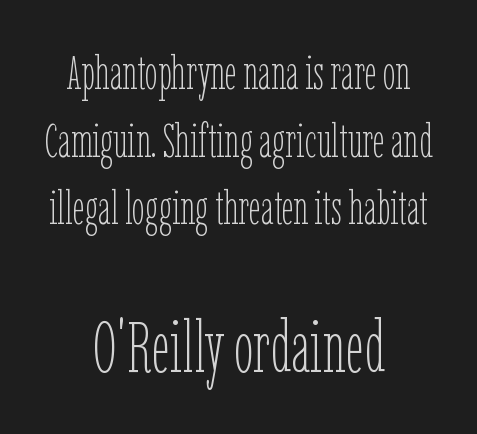
{"italic": "no", "bold": "no", "weight": "thin", "width": "condensed", "stroke_contrast": "low", "x_height": "medium", "monospaced": "no", "underline": "no", "align": "center", "line_spacing": "normal", "line_spacing_ratio": 1.44, "letter_spacing": "normal", "letter_spacing_em": 0.0, "larger_block": "second", "size_ratio": 1.51, "glyph_px": 71}
